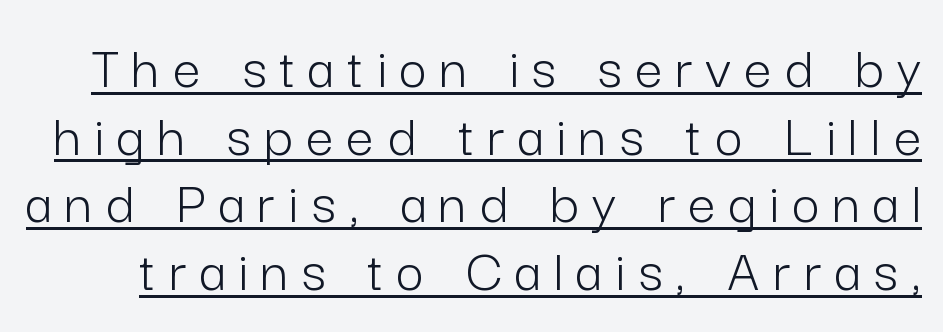
The image shows 61 px light sans-serif type, upright; set tight line spacing (1.11x), unusually wide letter spacing (+0.22 em), underlined; low stroke contrast and a medium x-height.
